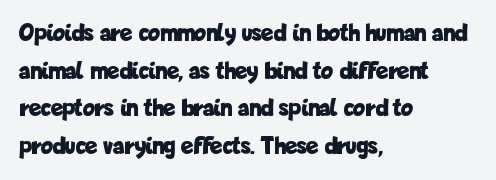
Students, note that the glyphs here touch the page at normal intervals. The vertical gap from one line to the next is medium. The lettering stays uniformly vertical, giving the passage a roman look. The lines are quadded left. Heft: maximum for text — a bold. Type without underlining.
